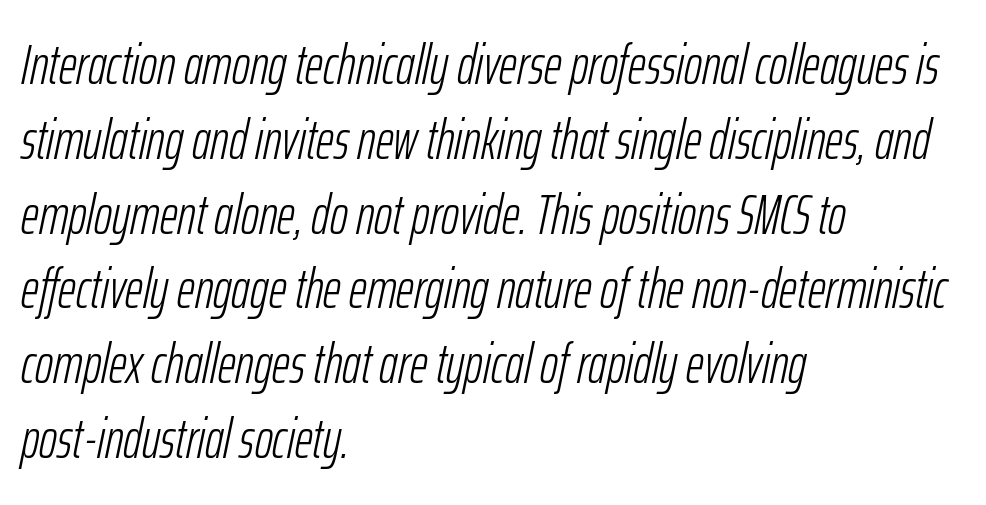
{"italic": "yes", "lean": "right", "slant_degrees": 12, "bold": "no", "weight": "light", "width": "condensed", "stroke_contrast": "low", "x_height": "medium", "monospaced": "no", "underline": "no", "align": "left", "line_spacing": "normal", "line_spacing_ratio": 1.36, "letter_spacing": "normal", "letter_spacing_em": 0.0, "glyph_px": 55}
